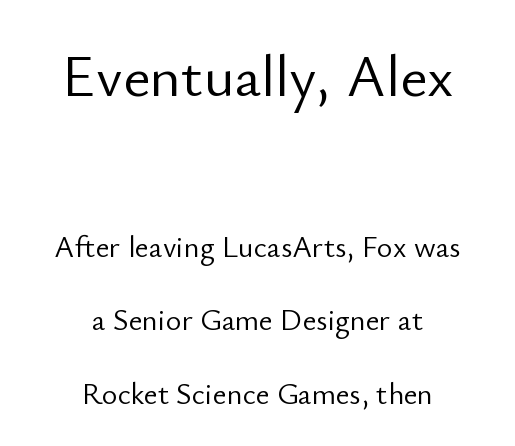
{"serif": "no", "italic": "no", "bold": "no", "weight": "light", "width": "normal", "stroke_contrast": "low", "x_height": "small", "monospaced": "no", "underline": "no", "align": "center", "line_spacing": "loose", "line_spacing_ratio": 2.45, "letter_spacing": "normal", "letter_spacing_em": 0.0, "larger_block": "first", "size_ratio": 1.97, "glyph_px": 59}
